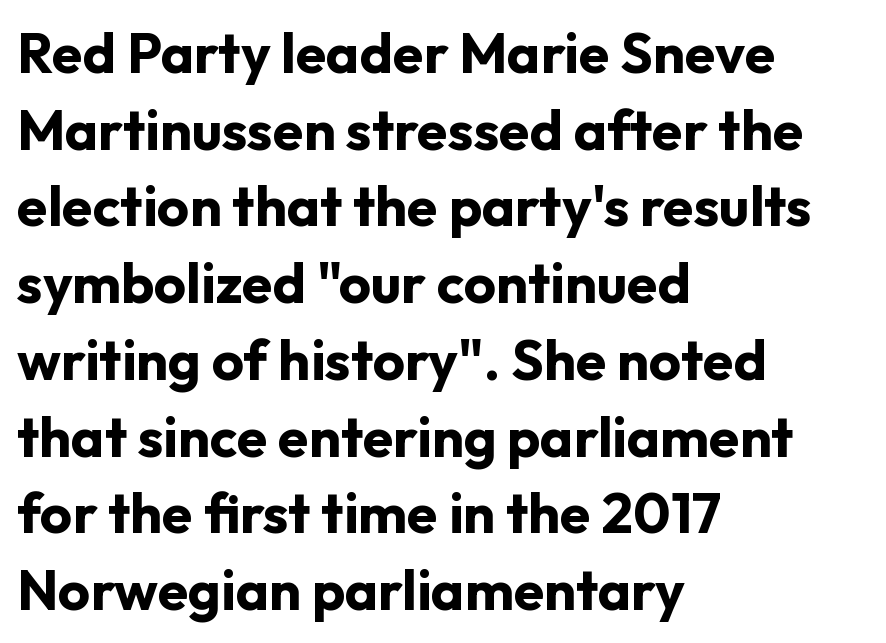
Q: Is the text bold? A: Yes.
Q: Is the text italic (slanted)? A: No, it is upright.
Q: Is the typeface a serif or a sans-serif typeface? A: Sans-serif.
Q: Is the text underlined? A: No.
Q: How is the paragraph aligned? A: Left-aligned.
Q: Is the spacing between letters normal or unusually wide? A: Normal.
Q: Is the spacing between lines tight, normal or loose? A: Normal.
Q: Width (condensed, normal, or wide)? A: Normal.
Q: Stroke contrast? A: Low.
Q: x-height? A: Medium.
Q: Monospaced? A: No.
